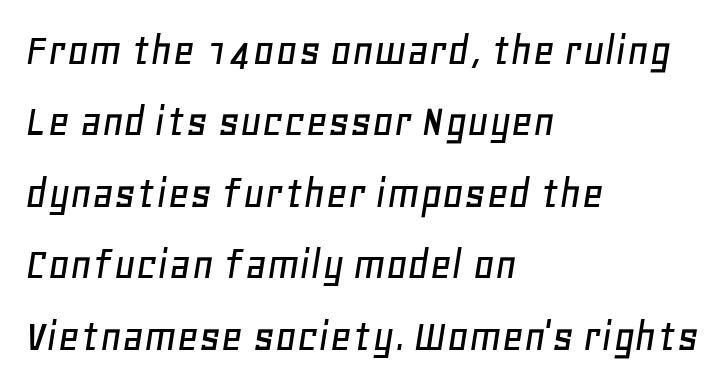
The passage shown is typed in a proportional face where columns would drift. The words here are not underlined. Rows of type keep a routine distance in the vertical direction. Quick note: italic. The type is set solid horizontally, with unmodified tracking.
